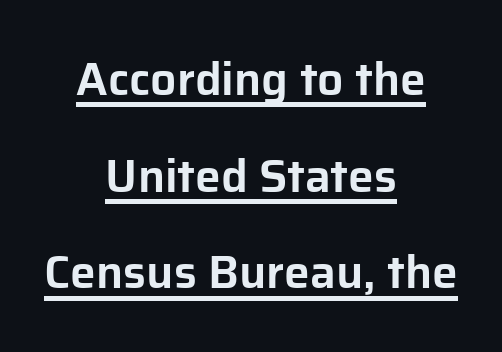
The face used here is rendered with its standard letterfit. Caption: lettering with a line underneath. Looks like regular typesetting: each glyph gets only the width it needs. You can tell it's not italic because the verticals are truly vertical. The glyphs in this specimen are sans serif.
